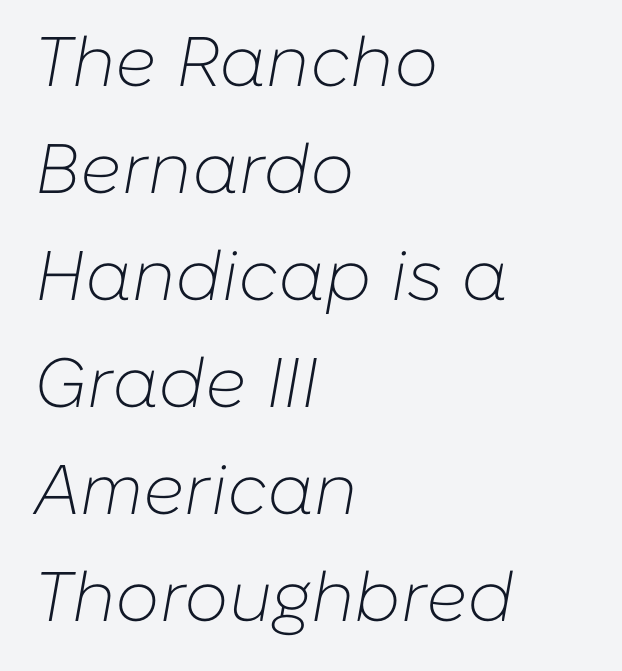
The letters sit at their default tracking, neither squeezed nor spread. The ragged edge is on the right, which tells us the setting is flush left. A quiet, ordinary-to-light weight characterises the typeface. Compared with ordinary roman type, these characters are visibly tilted. Does the leading feel generous? No, just average.
